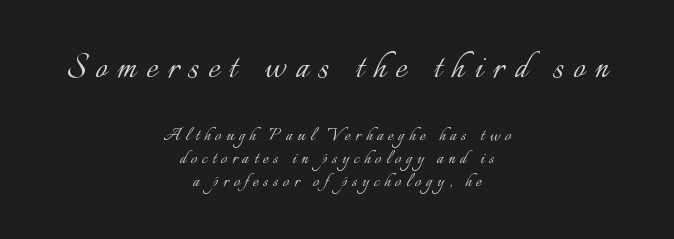
The image shows 42 px light type; set centered, tight line spacing (1.1x), unusually wide letter spacing (+0.24 em), not underlined; the first (top) block is 2.0x larger; low stroke contrast and a small x-height.
